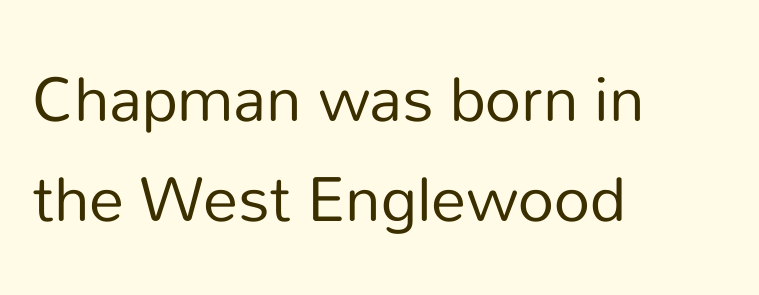
Q: Is the text bold? A: No.
Q: Is the text italic (slanted)? A: No, it is upright.
Q: Is the typeface a serif or a sans-serif typeface? A: Sans-serif.
Q: Is the text underlined? A: No.
Q: How is the paragraph aligned? A: Left-aligned.
Q: Is the spacing between letters normal or unusually wide? A: Normal.
Q: Is the spacing between lines tight, normal or loose? A: Normal.
Q: Width (condensed, normal, or wide)? A: Normal.
Q: Stroke contrast? A: Low.
Q: x-height? A: Medium.
Q: Monospaced? A: No.
